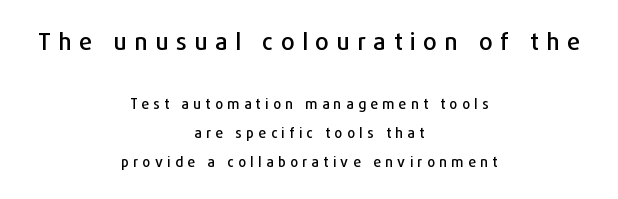
The image shows 24 px text type, upright; set centered, loose line spacing (2.07x), unusually wide letter spacing (+0.31 em), not underlined; the first (top) block is 1.71x larger.
